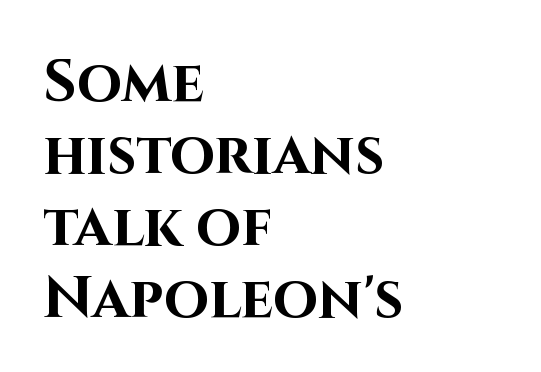
{"serif": "no", "italic": "no", "bold": "yes", "weight": "bold", "width": "normal", "stroke_contrast": "high", "x_height": "large", "monospaced": "no", "underline": "no", "align": "left", "line_spacing_ratio": 1.24, "letter_spacing": "normal", "letter_spacing_em": 0.0, "glyph_px": 58}
